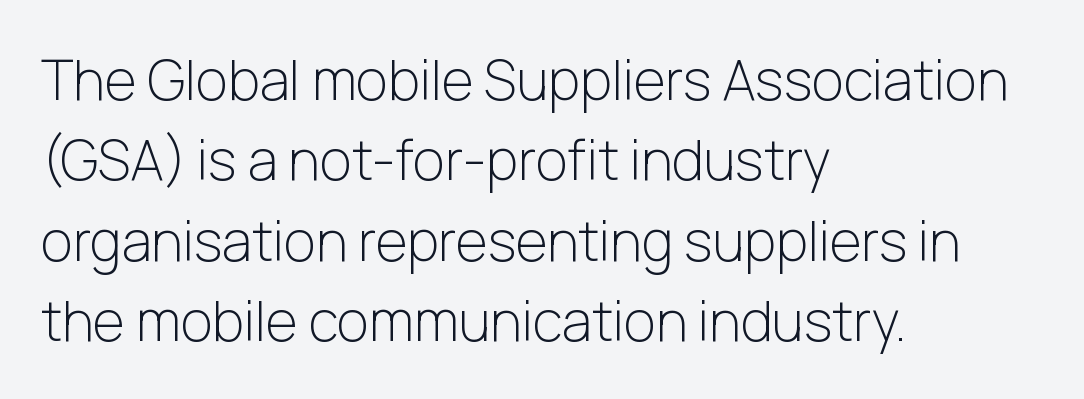
Q: Is the text bold? A: No.
Q: Is the text italic (slanted)? A: No, it is upright.
Q: Is the typeface a serif or a sans-serif typeface? A: Sans-serif.
Q: Is the text underlined? A: No.
Q: How is the paragraph aligned? A: Left-aligned.
Q: Is the spacing between letters normal or unusually wide? A: Normal.
Q: Is the spacing between lines tight, normal or loose? A: Normal.
Q: Width (condensed, normal, or wide)? A: Normal.
Q: Stroke contrast? A: Low.
Q: x-height? A: Medium.
Q: Monospaced? A: No.
